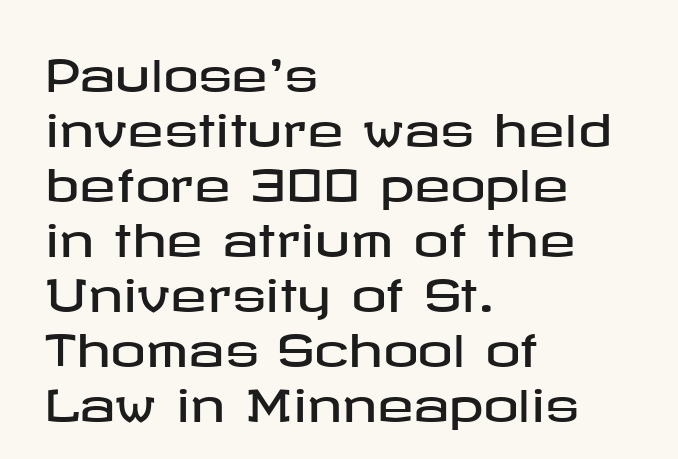
{"serif": "no", "italic": "no", "width": "wide", "stroke_contrast": "low", "x_height": "medium", "underline": "no", "align": "left", "line_spacing": "normal", "line_spacing_ratio": 1.25, "letter_spacing": "normal", "letter_spacing_em": 0.0, "glyph_px": 44}
